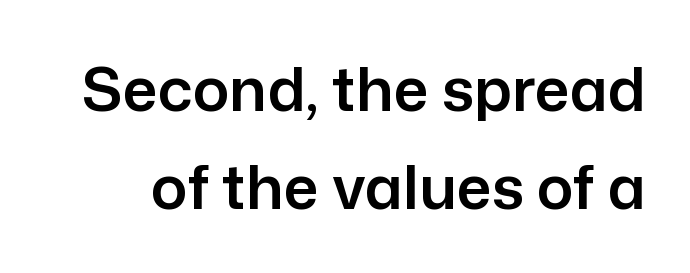
The image shows 61 px sans-serif type, upright; set normal line spacing (1.6x), normal letter spacing, not underlined; low stroke contrast and a medium x-height.
